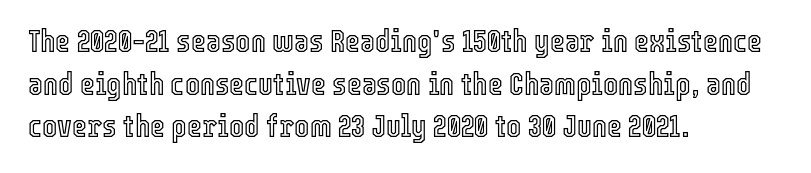
Q: Is the text italic (slanted)? A: No, it is upright.
Q: Is the text underlined? A: No.
Q: How is the paragraph aligned? A: Left-aligned.
Q: Is the spacing between letters normal or unusually wide? A: Normal.
Q: Is the spacing between lines tight, normal or loose? A: Normal.
Q: Width (condensed, normal, or wide)? A: Condensed.
Q: x-height? A: Medium.
Q: Monospaced? A: No.
